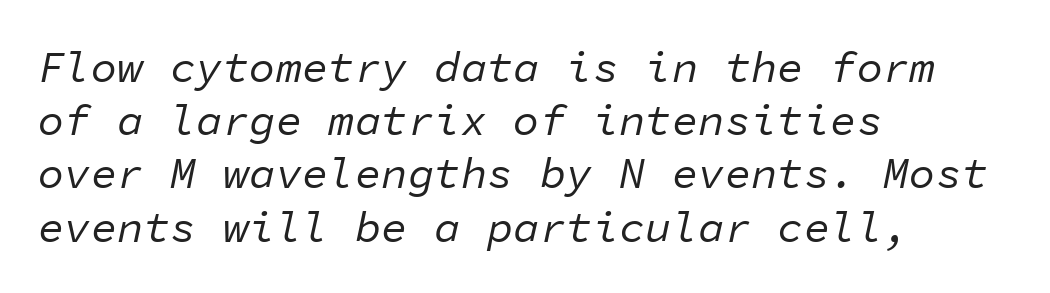
{"italic": "yes", "lean": "right", "slant_degrees": 11, "bold": "no", "weight": "regular", "width": "normal", "stroke_contrast": "low", "x_height": "medium", "monospaced": "yes", "underline": "no", "align": "left", "line_spacing_ratio": 1.21, "letter_spacing": "normal", "letter_spacing_em": 0.0, "glyph_px": 44}
